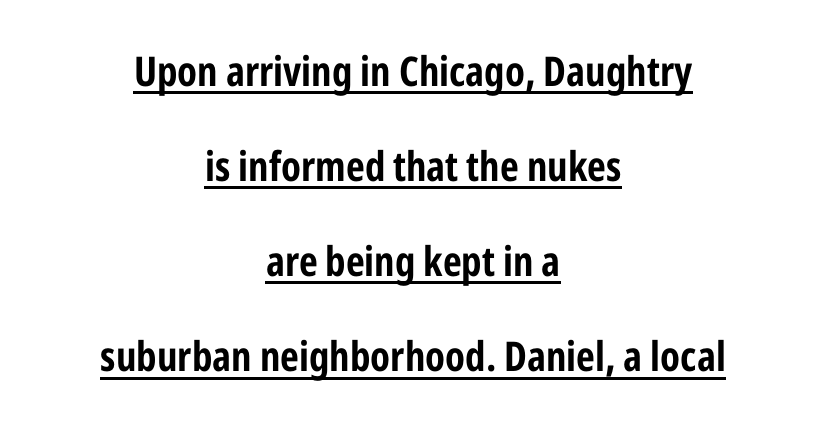
Q: Is the text bold? A: Yes.
Q: Is the text italic (slanted)? A: No, it is upright.
Q: Is the typeface a serif or a sans-serif typeface? A: Sans-serif.
Q: Is the text underlined? A: Yes.
Q: How is the paragraph aligned? A: Centered.
Q: Is the spacing between letters normal or unusually wide? A: Normal.
Q: Is the spacing between lines tight, normal or loose? A: Loose.
Q: Width (condensed, normal, or wide)? A: Condensed.
Q: Stroke contrast? A: Low.
Q: x-height? A: Medium.
Q: Monospaced? A: No.
